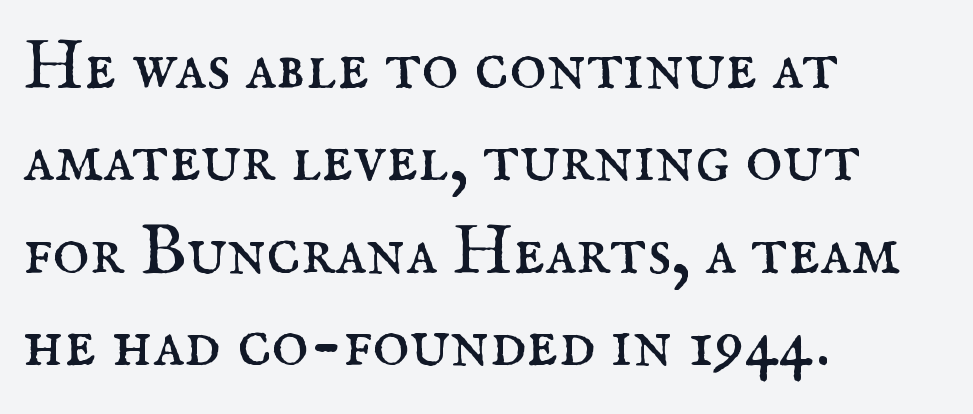
{"serif": "yes", "italic": "no", "bold": "no", "weight": "regular", "width": "normal", "stroke_contrast": "medium", "x_height": "small", "monospaced": "no", "underline": "no", "align": "left", "line_spacing": "normal", "line_spacing_ratio": 1.3, "letter_spacing": "normal", "letter_spacing_em": 0.0, "glyph_px": 71}
